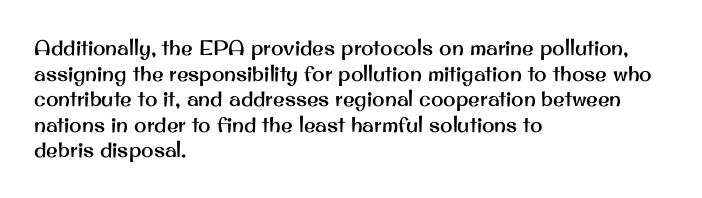
Q: Is the text italic (slanted)? A: No, it is upright.
Q: Is the text underlined? A: No.
Q: How is the paragraph aligned? A: Left-aligned.
Q: Is the spacing between letters normal or unusually wide? A: Normal.
